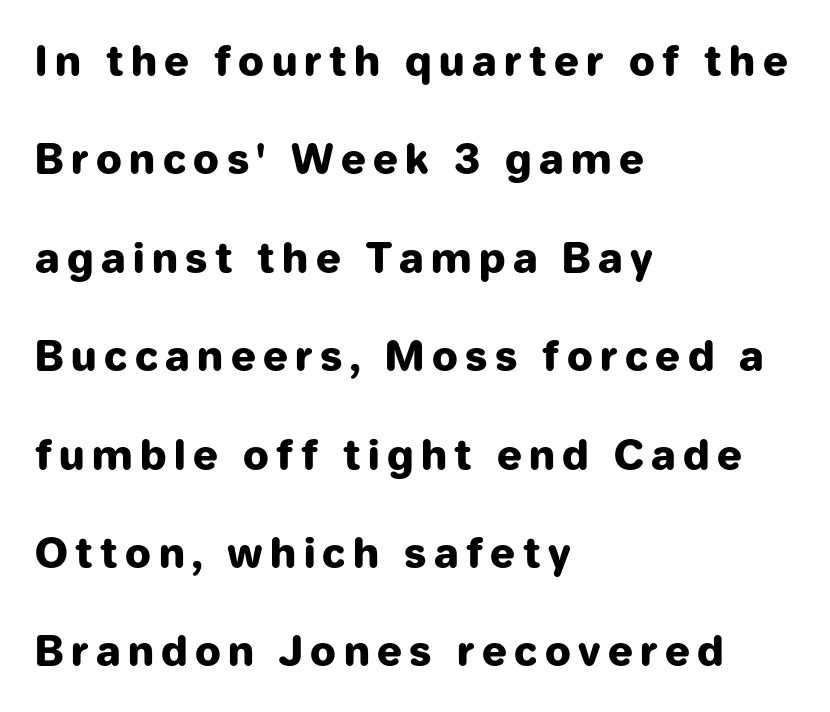
Characters remain perfectly vertical along every line. Heft: maximum for text — a bold. These lines are rendered in a variable-pitch font. The setting favours the left margin, as ordinary paragraphs usually do. The space beneath each line is pristine and unruled. The face used here is a sans, in the tradition of grotesques and geometrics.
